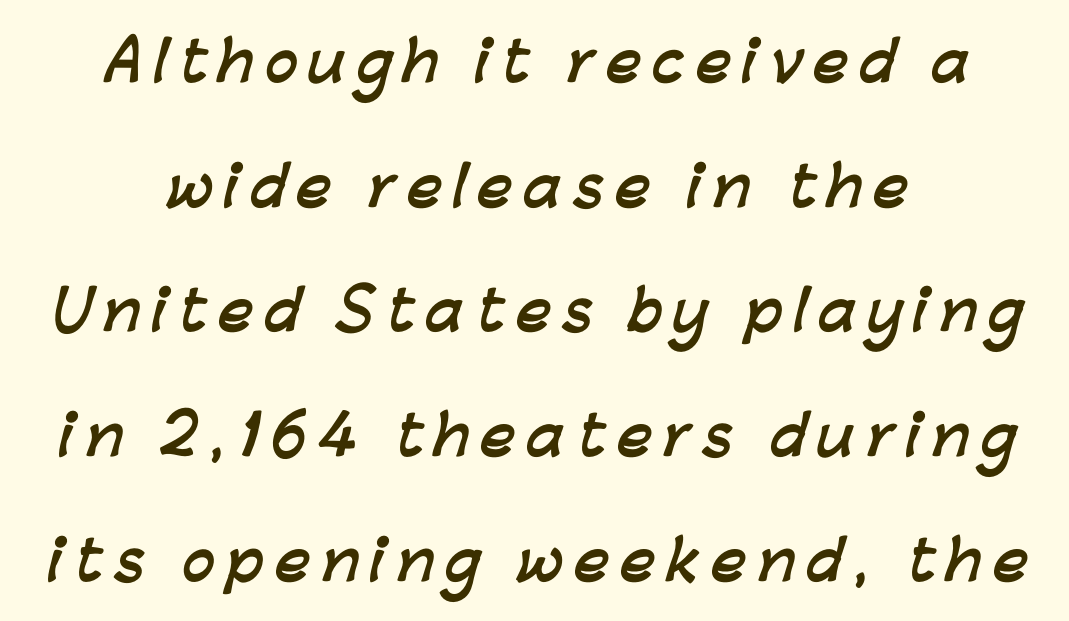
{"serif": "no", "bold": "yes", "weight": "semibold", "width": "normal", "stroke_contrast": "low", "x_height": "medium", "monospaced": "no", "underline": "no", "align": "center", "line_spacing": "loose", "line_spacing_ratio": 2.31, "letter_spacing": "wide", "letter_spacing_em": 0.21, "glyph_px": 54}
